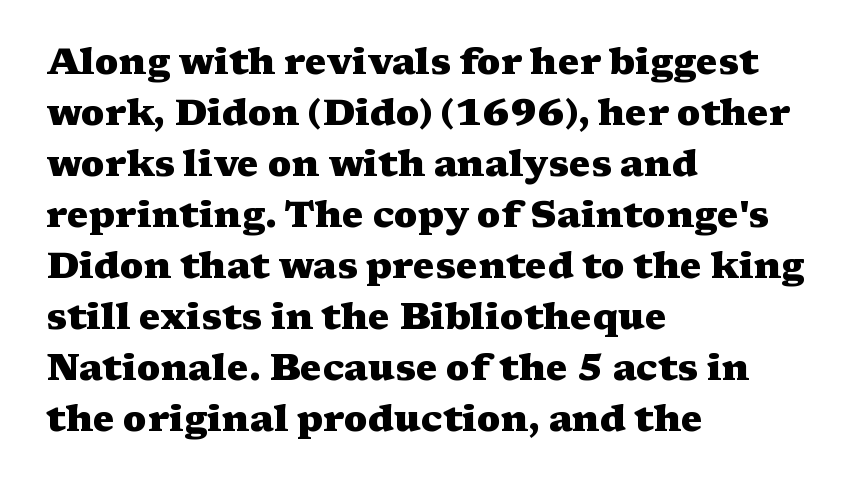
The image shows 37 px heavy, wide serif type, upright; set left-aligned, normal line spacing (1.38x), normal letter spacing, not underlined; medium stroke contrast and a medium x-height.
